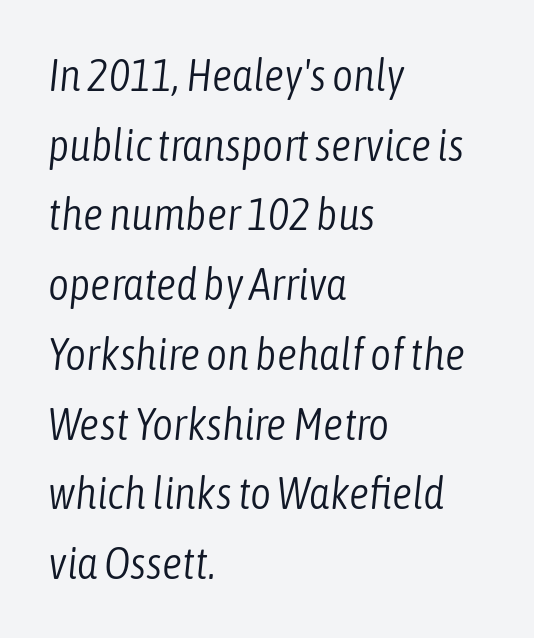
The image shows 45 px light, condensed type, italic (leaning right); set left-aligned, normal line spacing (1.55x), normal letter spacing, not underlined; low stroke contrast and a medium x-height.
